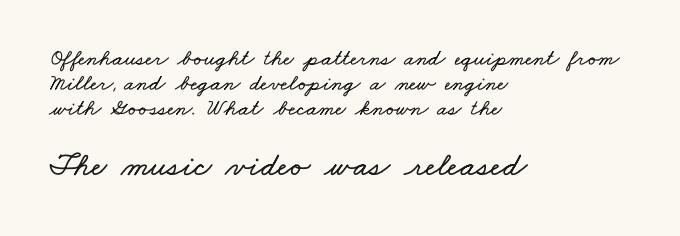
Q: Is the text underlined? A: No.
Q: How is the paragraph aligned? A: Left-aligned.
Q: Is the spacing between letters normal or unusually wide? A: Normal.
Q: Is the spacing between lines tight, normal or loose? A: Tight.
Q: Which block of text is set in a larger size, the first (top) or the second (bottom)? A: The second (bottom) one.
Q: Width (condensed, normal, or wide)? A: Wide.
Q: Stroke contrast? A: Low.
Q: x-height? A: Small.
Q: Monospaced? A: No.
